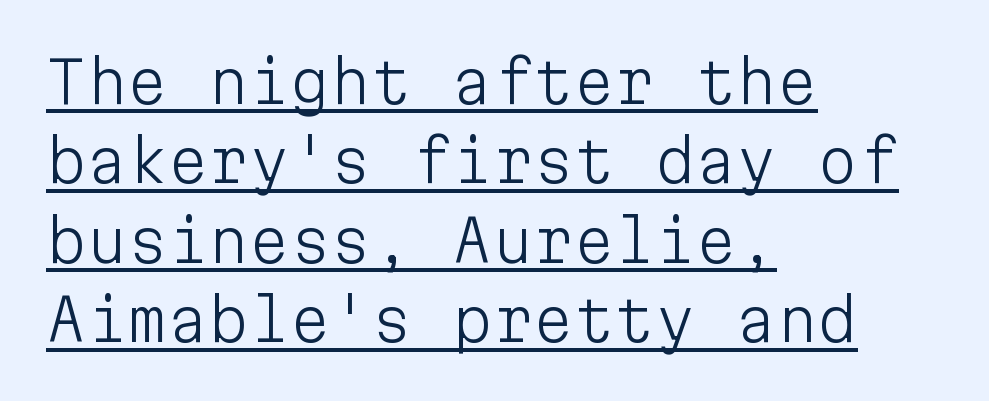
{"serif": "no", "italic": "no", "bold": "no", "weight": "light", "width": "normal", "stroke_contrast": "low", "x_height": "medium", "monospaced": "yes", "underline": "yes", "align": "left", "line_spacing": "normal", "line_spacing_ratio": 1.37, "letter_spacing": "normal", "letter_spacing_em": 0.0, "glyph_px": 58}
